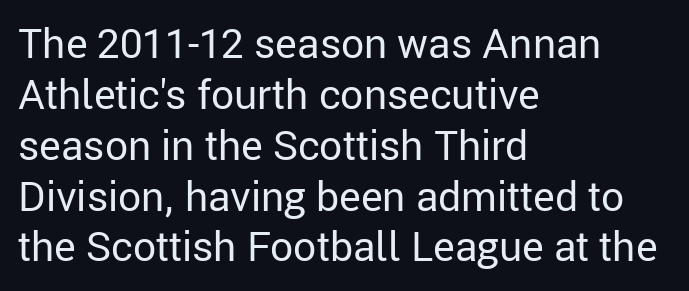
The paragraph has a hard left edge and a soft right edge. Caption: standard tracking, unaltered. Does the type have serifs? No, each stem ends abruptly. You could not count columns in this text — the font is proportionally spaced.
